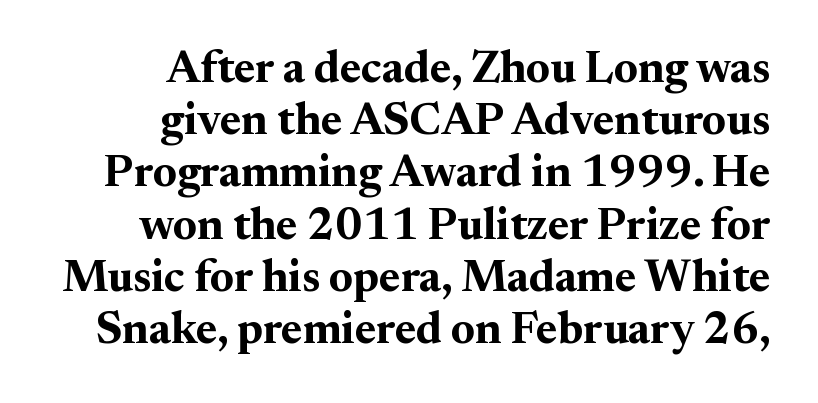
The image shows 45 px bold serif type, upright; set right-aligned, line spacing 1.16x, normal letter spacing, not underlined; medium stroke contrast and a small x-height.
